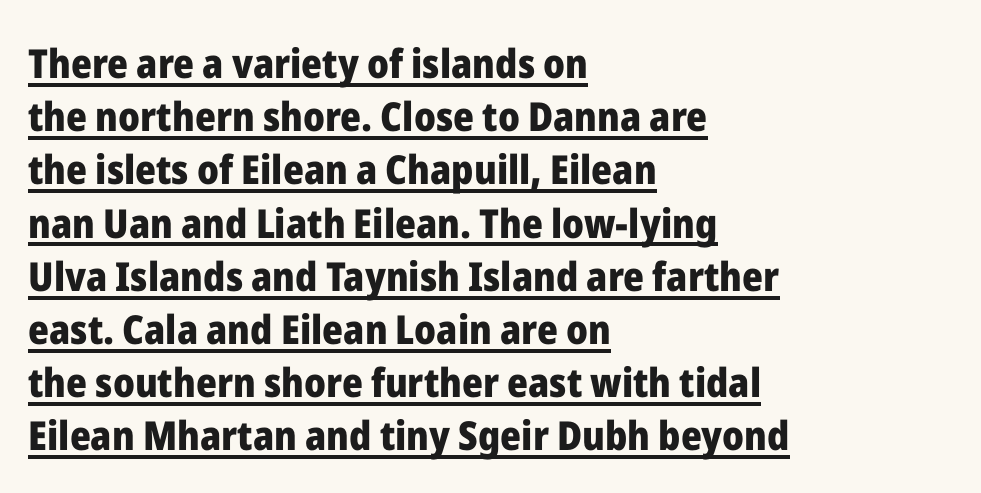
Observe the absence of serifs on each vertical stroke in this sample. A baseline rule has been typeset under these characters. The characters look thick and weighty, a clear bold. These lines stack with their left ends in a neat column.
